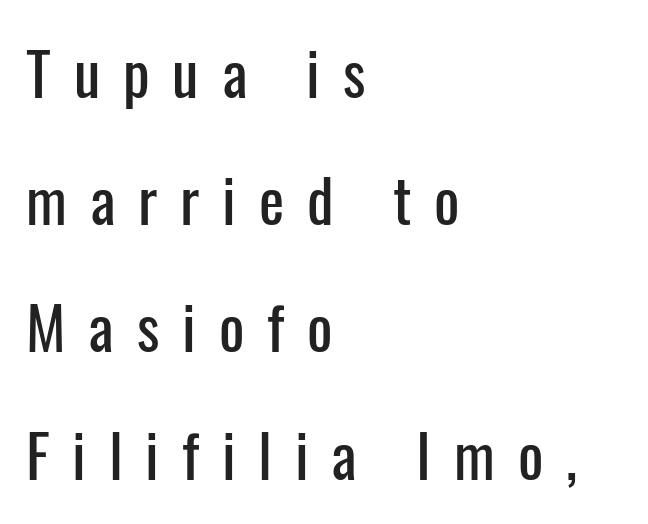
The image shows 60 px condensed sans-serif type, upright; set left-aligned, loose line spacing (2.12x), unusually wide letter spacing (+0.38 em), not underlined; low stroke contrast and a medium x-height.
